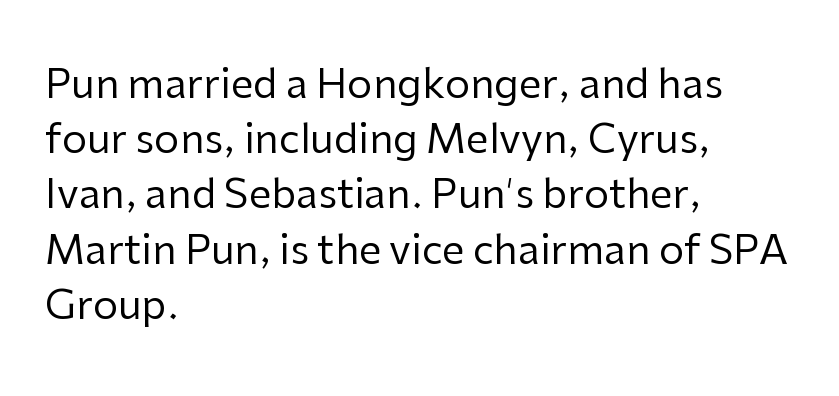
The image shows 40 px regular-weight sans-serif type, upright; set left-aligned, normal line spacing (1.38x), normal letter spacing, not underlined; low stroke contrast and a medium x-height.
